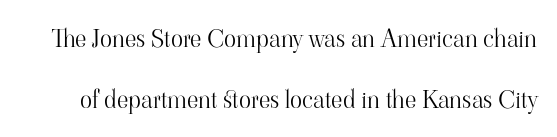
Line spacing here is loose. Vertical strokes here are truly vertical. A quiet, ordinary-to-light weight characterises the typeface. A clean baseline with only descenders dipping below it. The rendering keeps characters at their native spacing.
